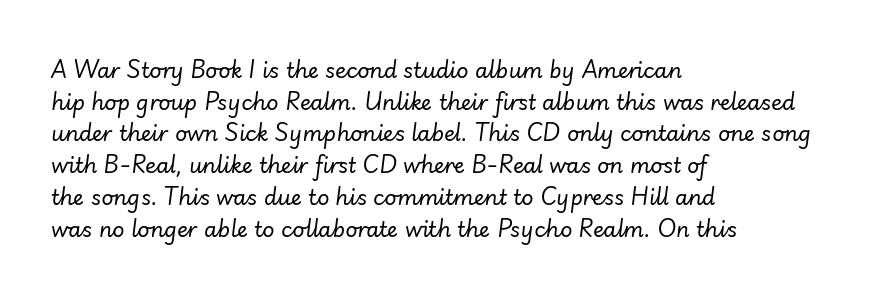
The image shows 21 px text type, italic (leaning right); set left-aligned, normal line spacing (1.51x), normal letter spacing, not underlined.
